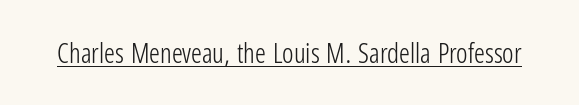
Vertical stems look standard width or narrower in stroke. This sample carries an underscore along the baseline area. Notice how the stems are strictly vertical — no italics here. Spacing between characters is what you'd get straight out of the box.
